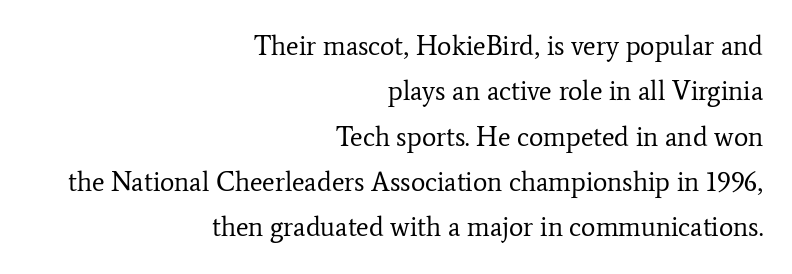
Q: Is the text bold? A: No.
Q: Is the text italic (slanted)? A: No, it is upright.
Q: Is the text underlined? A: No.
Q: How is the paragraph aligned? A: Right-aligned.
Q: Is the spacing between letters normal or unusually wide? A: Normal.
Q: Is the spacing between lines tight, normal or loose? A: Normal.
